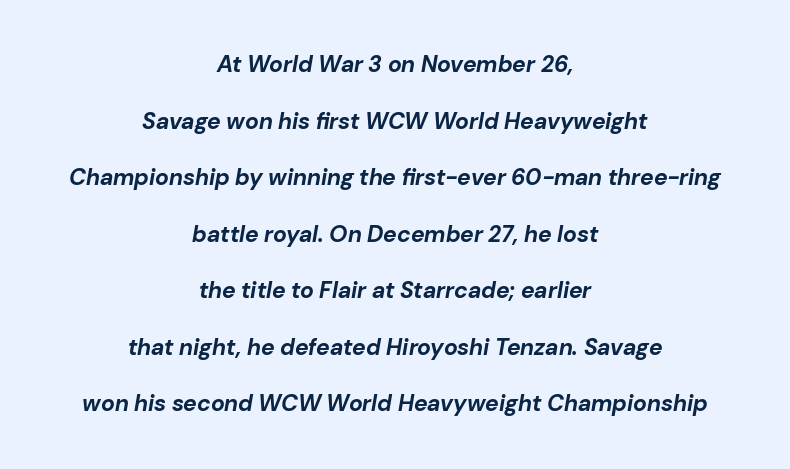
The image shows 23 px bold type, italic (leaning right); set centered, loose line spacing (2.46x), normal letter spacing, not underlined.
